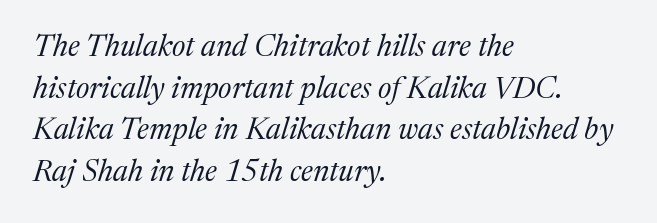
Nobody drew a line under any word here. This block has exactly the height ordinary leading produces. The weight would be labelled regular, book, light, or lighter still. In CSS terms this would be text-align: left. Characters follow at the spacing the type designer built in.
